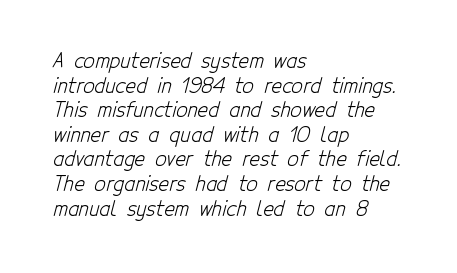
Q: Is the text bold? A: No.
Q: Is the text underlined? A: No.
Q: How is the paragraph aligned? A: Left-aligned.
Q: Is the spacing between letters normal or unusually wide? A: Normal.
